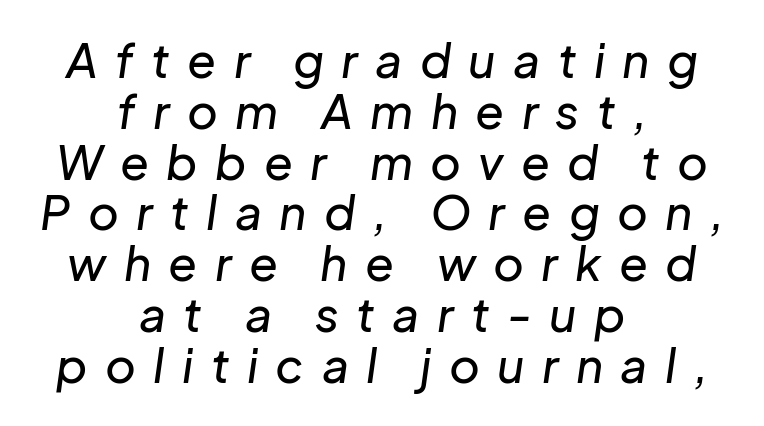
The image shows 47 px text type, italic (leaning right); set centered, tight line spacing (1.08x), unusually wide letter spacing (+0.37 em), not underlined; low stroke contrast and a medium x-height.
